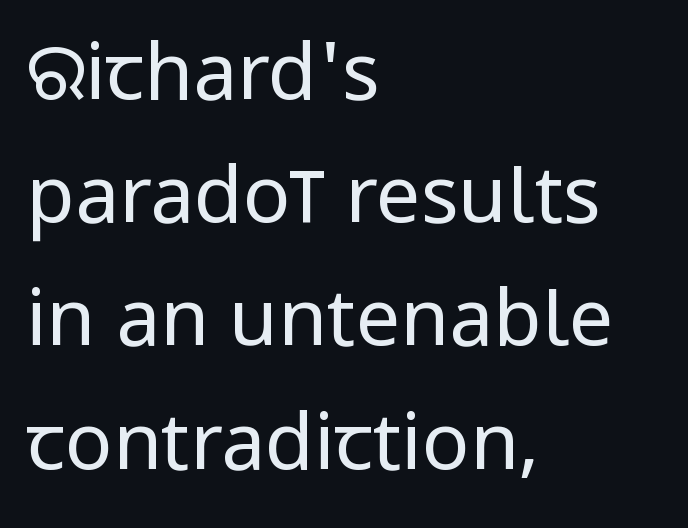
Q: Is the text bold? A: No.
Q: Is the text italic (slanted)? A: No, it is upright.
Q: Is the typeface a serif or a sans-serif typeface? A: Sans-serif.
Q: Is the text underlined? A: No.
Q: How is the paragraph aligned? A: Left-aligned.
Q: Is the spacing between letters normal or unusually wide? A: Normal.
Q: Is the spacing between lines tight, normal or loose? A: Normal.
Q: Width (condensed, normal, or wide)? A: Condensed.
Q: Stroke contrast? A: Low.
Q: x-height? A: Large.
Q: Monospaced? A: No.
